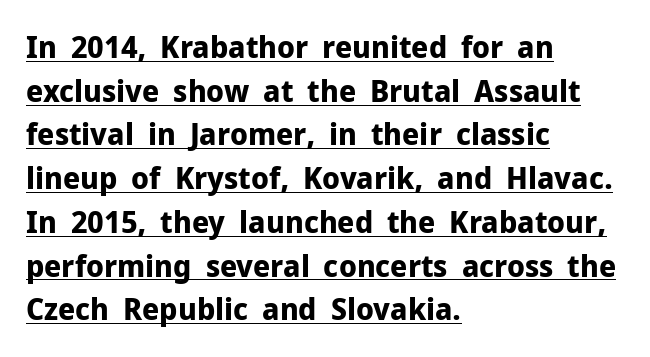
{"serif": "no", "italic": "no", "bold": "yes", "weight": "bold", "width": "normal", "stroke_contrast": "low", "x_height": "medium", "monospaced": "no", "underline": "yes", "align": "left", "line_spacing": "normal", "line_spacing_ratio": 1.41, "letter_spacing": "normal", "letter_spacing_em": 0.0, "glyph_px": 31}
